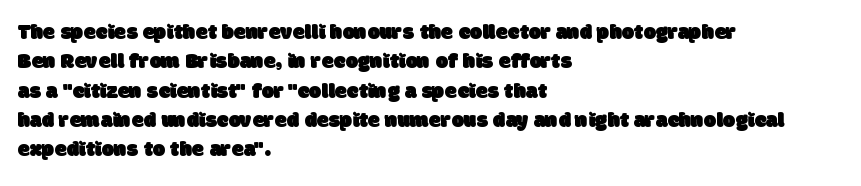
{"underline": "no", "align": "left", "line_spacing": "normal", "line_spacing_ratio": 1.33, "letter_spacing": "normal", "letter_spacing_em": 0.0, "glyph_px": 22}
